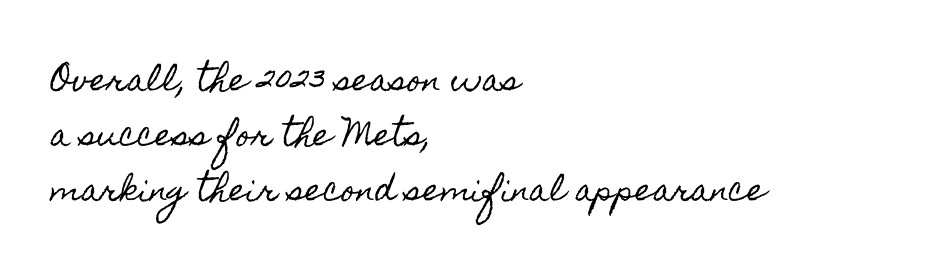
The image shows 30 px condensed type; set left-aligned, line spacing 1.84x, normal letter spacing, not underlined; a small x-height.
